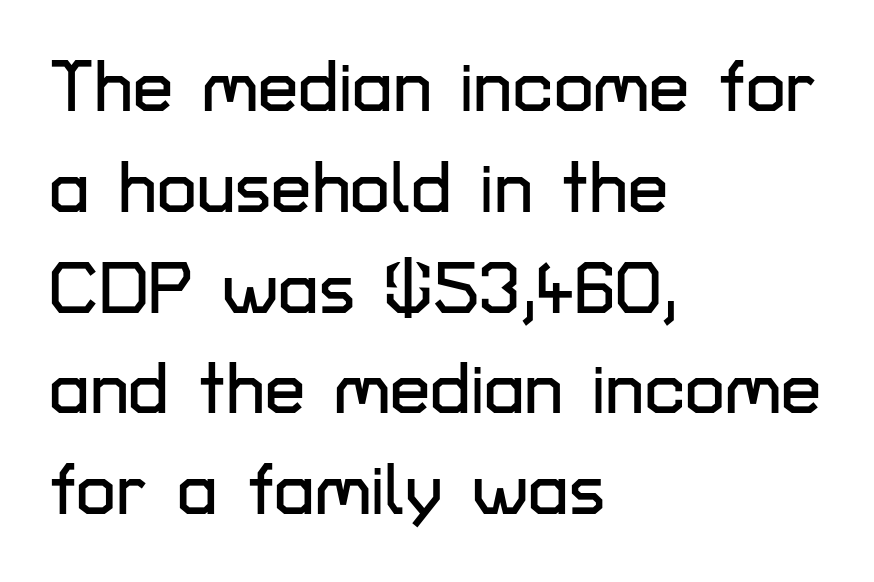
{"serif": "no", "italic": "no", "width": "normal", "stroke_contrast": "low", "x_height": "medium", "monospaced": "no", "underline": "no", "align": "left", "line_spacing": "normal", "line_spacing_ratio": 1.4, "letter_spacing": "normal", "letter_spacing_em": 0.0, "glyph_px": 72}
